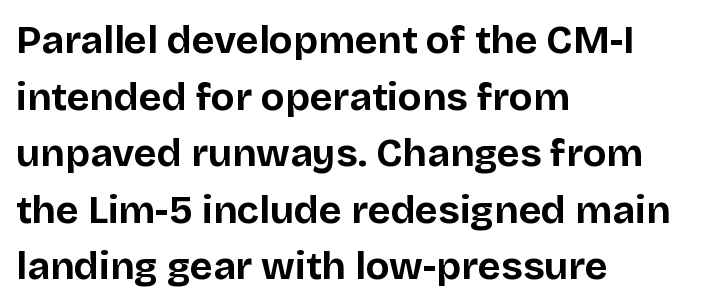
The face used here is rendered with its standard letterfit. Italic: no, the glyphs are upright roman. The passage shown is not underscored anywhere. This is sans-serif lettering, the kind often seen on screens and signage. The text block is weighted toward the left margin, trailing off unevenly rightward.
